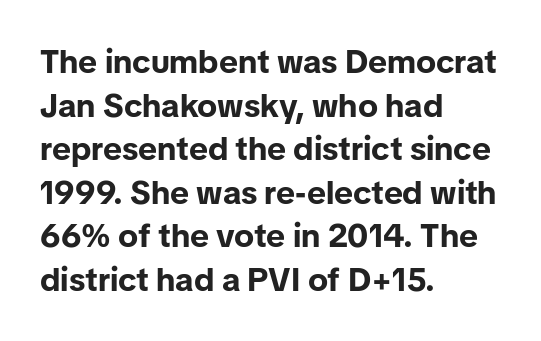
Q: Is the text bold? A: Yes.
Q: Is the text italic (slanted)? A: No, it is upright.
Q: Is the typeface a serif or a sans-serif typeface? A: Sans-serif.
Q: Is the text underlined? A: No.
Q: How is the paragraph aligned? A: Left-aligned.
Q: Is the spacing between letters normal or unusually wide? A: Normal.
Q: Is the spacing between lines tight, normal or loose? A: Normal.
Q: Width (condensed, normal, or wide)? A: Normal.
Q: Stroke contrast? A: Low.
Q: x-height? A: Medium.
Q: Monospaced? A: No.
